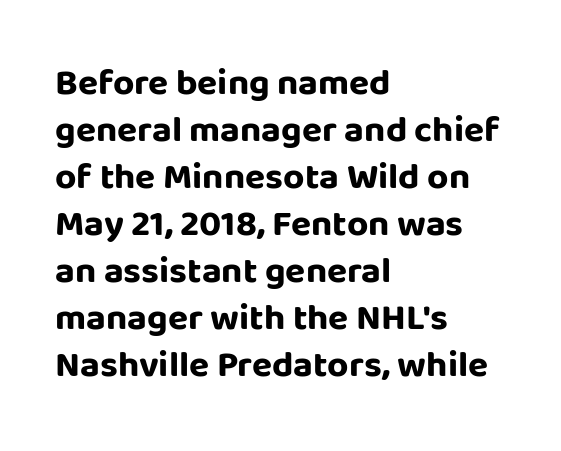
Q: Is the text bold? A: Yes.
Q: Is the text italic (slanted)? A: No, it is upright.
Q: Is the typeface a serif or a sans-serif typeface? A: Sans-serif.
Q: Is the text underlined? A: No.
Q: How is the paragraph aligned? A: Left-aligned.
Q: Is the spacing between letters normal or unusually wide? A: Normal.
Q: Is the spacing between lines tight, normal or loose? A: Normal.
Q: Width (condensed, normal, or wide)? A: Normal.
Q: Stroke contrast? A: Low.
Q: x-height? A: Large.
Q: Monospaced? A: No.
